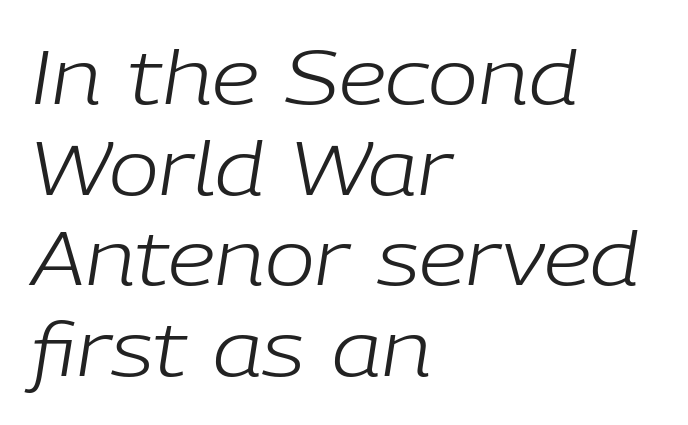
Beneath every word, the page is bare. You could not count columns in this text — the font is proportionally spaced. The font's italic variant was chosen for this text. No heavy texture on the line: the type isn't bold.
